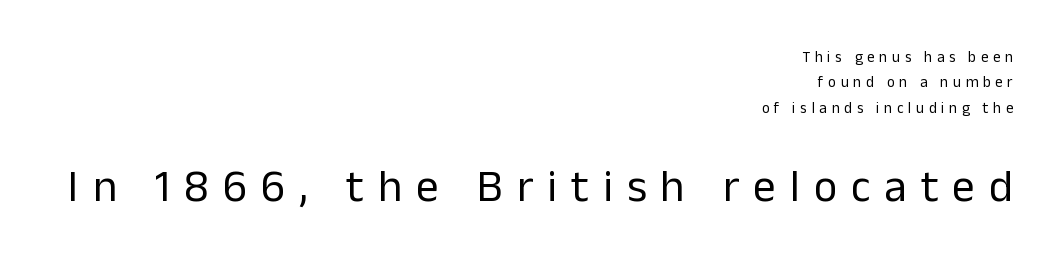
The designer gave the closing block more size than the opening block. A typesetter would call this leading conventional body-copy spacing. A typesetter would call this proportional, since set widths differ per character. Descender tails drop into unmarked territory. Characters follow at a spacing far wider than the type designer built in.
